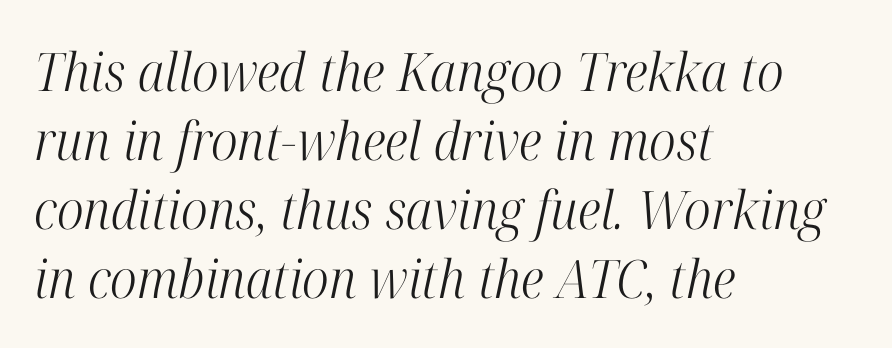
{"serif": "yes", "italic": "yes", "lean": "right", "slant_degrees": 12, "bold": "no", "weight": "light", "width": "condensed", "stroke_contrast": "high", "x_height": "medium", "monospaced": "no", "underline": "no", "align": "left", "line_spacing": "normal", "line_spacing_ratio": 1.3, "letter_spacing": "normal", "letter_spacing_em": 0.0, "glyph_px": 53}
